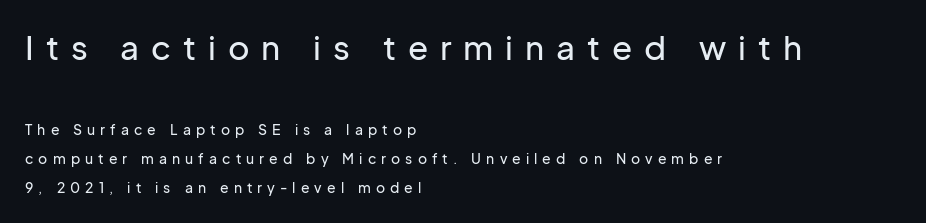
The image shows 33 px sans-serif type, upright; set left-aligned, loose line spacing (2.08x), unusually wide letter spacing (+0.36 em), not underlined; the first (top) block is 2.36x larger; low stroke contrast and a medium x-height.
